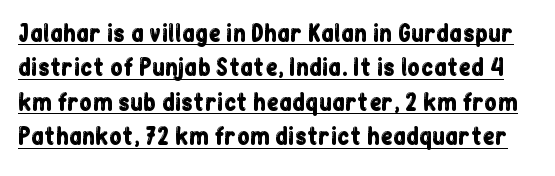
Q: Is the text italic (slanted)? A: No, it is upright.
Q: Is the text underlined? A: Yes.
Q: Is the spacing between letters normal or unusually wide? A: Normal.
Q: Is the spacing between lines tight, normal or loose? A: Normal.
